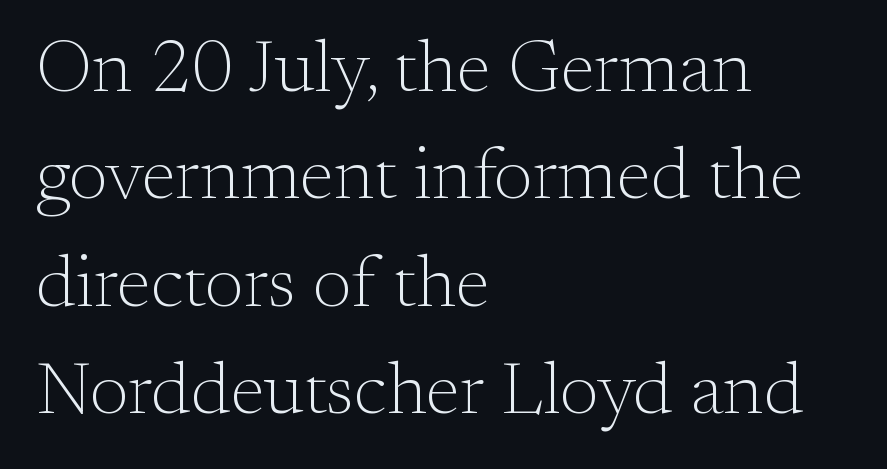
A roman cut, with each character standing at attention. Between one letter and the next there's only the usual sliver of space. Proportional: the letters do not fall into vertical columns. Is the stroke heavy? The answer is a plain regular-or-lighter.
